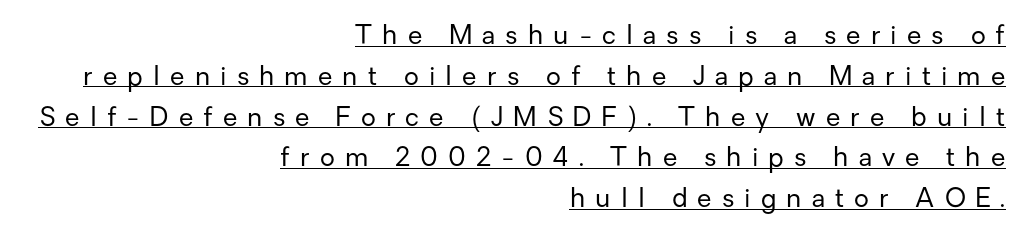
{"italic": "no", "bold": "no", "underline": "yes", "align": "right", "line_spacing": "normal", "line_spacing_ratio": 1.57, "letter_spacing": "wide", "letter_spacing_em": 0.39, "glyph_px": 26}
